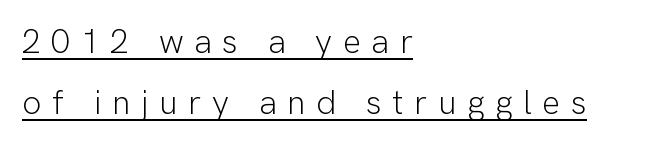
Q: Is the text bold? A: No.
Q: Is the text italic (slanted)? A: No, it is upright.
Q: Is the typeface a serif or a sans-serif typeface? A: Sans-serif.
Q: Is the text underlined? A: Yes.
Q: How is the paragraph aligned? A: Left-aligned.
Q: Is the spacing between letters normal or unusually wide? A: Unusually wide.
Q: Width (condensed, normal, or wide)? A: Normal.
Q: Stroke contrast? A: Low.
Q: x-height? A: Medium.
Q: Monospaced? A: No.
